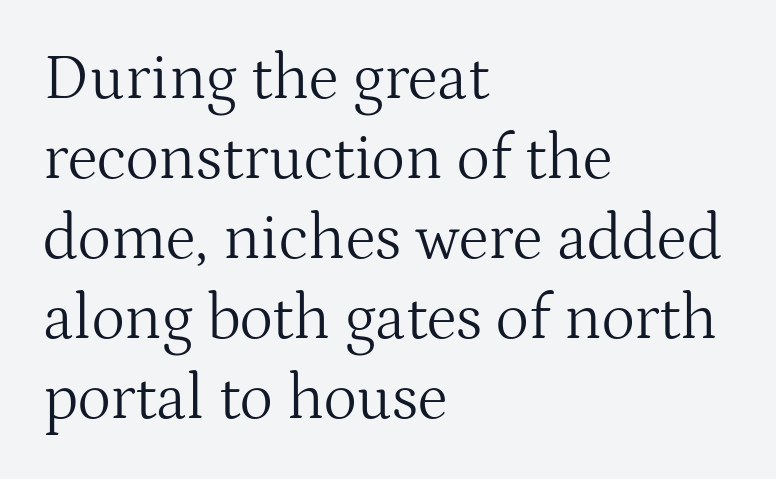
{"serif": "yes", "italic": "no", "bold": "no", "weight": "light", "width": "normal", "stroke_contrast": "medium", "x_height": "medium", "monospaced": "no", "underline": "no", "align": "left", "line_spacing": "normal", "line_spacing_ratio": 1.25, "letter_spacing": "normal", "letter_spacing_em": 0.0, "glyph_px": 64}
